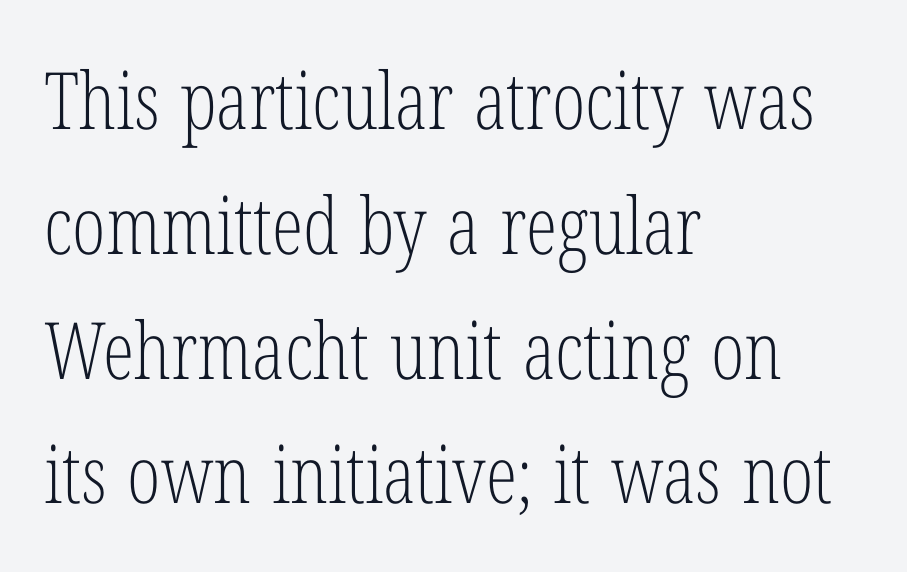
The image shows 79 px light, condensed serif type, upright; set left-aligned, normal line spacing (1.58x), normal letter spacing, not underlined; low stroke contrast and a medium x-height.
